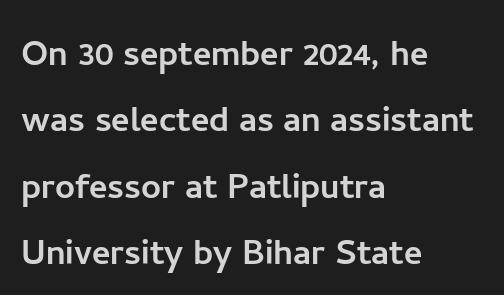
Q: Is the text italic (slanted)? A: No, it is upright.
Q: Is the typeface a serif or a sans-serif typeface? A: Sans-serif.
Q: Is the text underlined? A: No.
Q: How is the paragraph aligned? A: Left-aligned.
Q: Is the spacing between letters normal or unusually wide? A: Normal.
Q: Is the spacing between lines tight, normal or loose? A: Normal.
Q: Width (condensed, normal, or wide)? A: Normal.
Q: Stroke contrast? A: Low.
Q: x-height? A: Medium.
Q: Monospaced? A: No.
